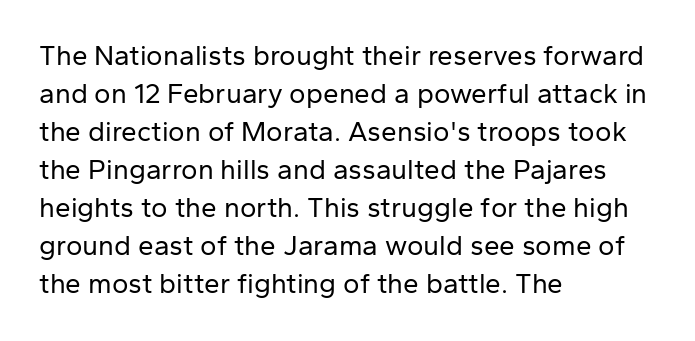
Q: Is the text bold? A: No.
Q: Is the text italic (slanted)? A: No, it is upright.
Q: Is the typeface a serif or a sans-serif typeface? A: Sans-serif.
Q: Is the text underlined? A: No.
Q: How is the paragraph aligned? A: Left-aligned.
Q: Is the spacing between letters normal or unusually wide? A: Normal.
Q: Is the spacing between lines tight, normal or loose? A: Normal.
Q: Width (condensed, normal, or wide)? A: Normal.
Q: Stroke contrast? A: Low.
Q: x-height? A: Medium.
Q: Monospaced? A: No.
